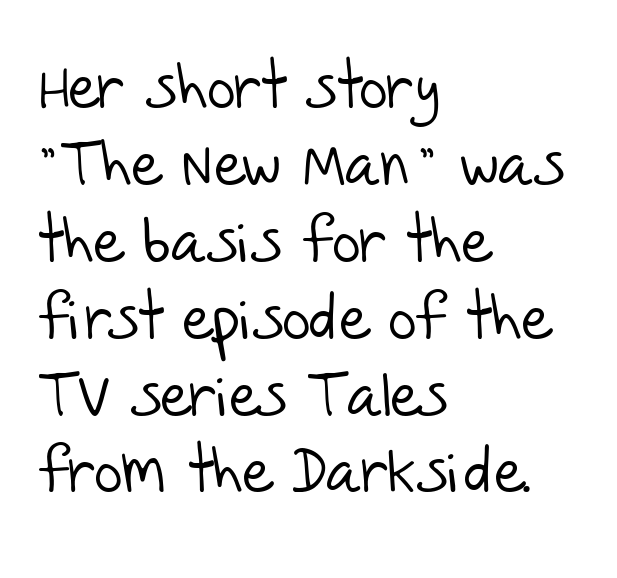
Q: Is the text bold? A: No.
Q: Is the typeface a serif or a sans-serif typeface? A: Sans-serif.
Q: Is the text underlined? A: No.
Q: How is the paragraph aligned? A: Left-aligned.
Q: Is the spacing between letters normal or unusually wide? A: Normal.
Q: Width (condensed, normal, or wide)? A: Normal.
Q: Stroke contrast? A: Low.
Q: x-height? A: Large.
Q: Monospaced? A: No.
